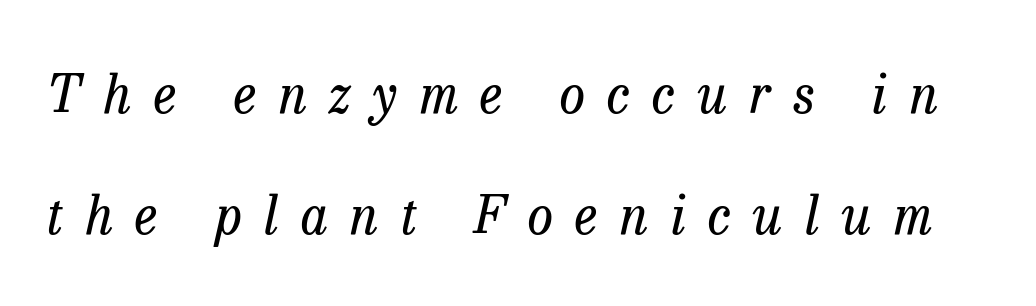
This is not heavy type; no bold has been used. Do the characters align in a grid? No, the font is proportional. The designer dialed line spacing up above the default. The space directly below the letters is spotless.
